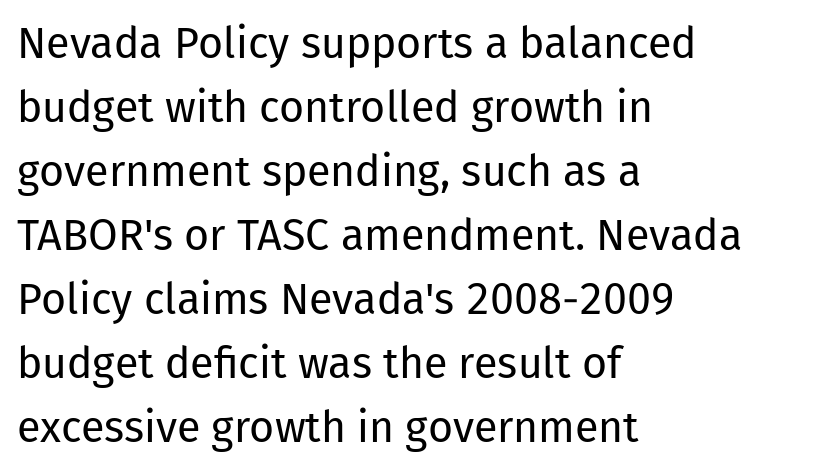
The image shows 43 px regular-weight sans-serif type, upright; set left-aligned, normal line spacing (1.49x), normal letter spacing, not underlined; low stroke contrast and a medium x-height.
